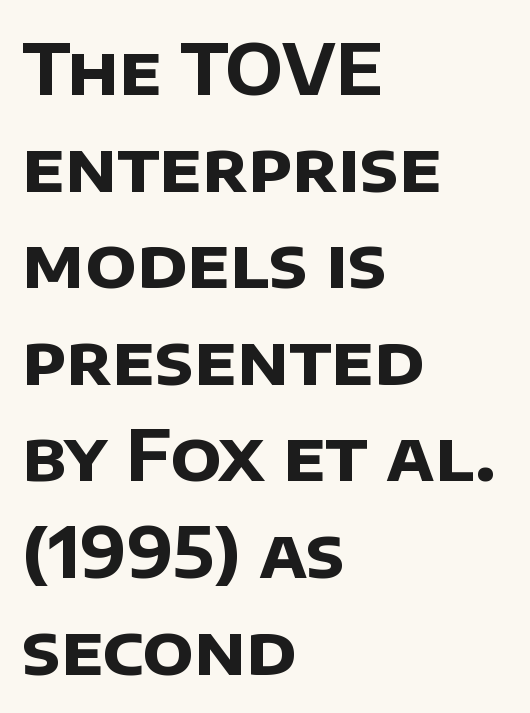
{"serif": "no", "bold": "yes", "weight": "bold", "width": "normal", "stroke_contrast": "low", "x_height": "large", "monospaced": "no", "underline": "no", "align": "left", "line_spacing": "normal", "line_spacing_ratio": 1.38, "letter_spacing": "normal", "letter_spacing_em": 0.0, "glyph_px": 70}
